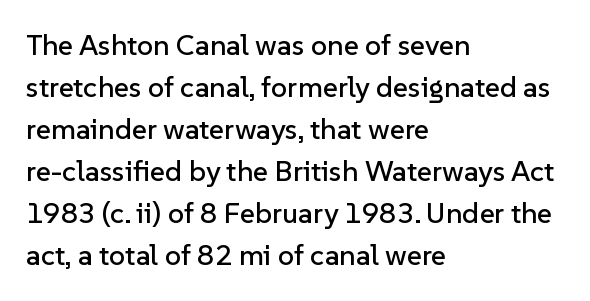
Q: Is the text italic (slanted)? A: No, it is upright.
Q: Is the typeface a serif or a sans-serif typeface? A: Sans-serif.
Q: Is the text underlined? A: No.
Q: How is the paragraph aligned? A: Left-aligned.
Q: Is the spacing between letters normal or unusually wide? A: Normal.
Q: Is the spacing between lines tight, normal or loose? A: Normal.
Q: Width (condensed, normal, or wide)? A: Normal.
Q: Stroke contrast? A: Low.
Q: x-height? A: Medium.
Q: Monospaced? A: No.
